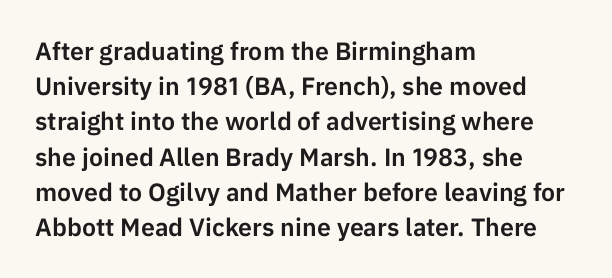
The image shows 25 px text type, upright; set left-aligned, normal line spacing (1.41x), normal letter spacing, not underlined.
